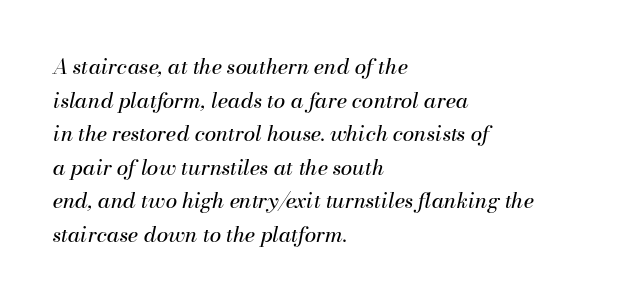
The image shows 21 px text type, italic (leaning right); set left-aligned, normal line spacing (1.6x), normal letter spacing, not underlined.
